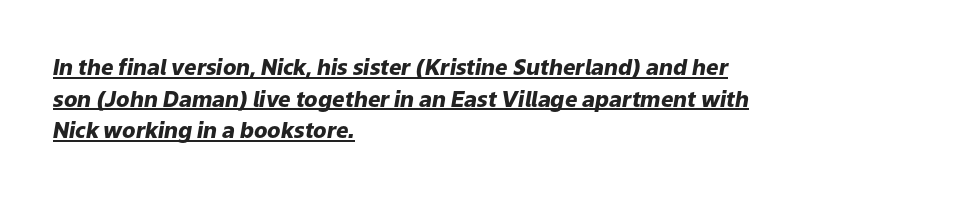
Q: Is the text bold? A: Yes.
Q: Is the text italic (slanted)? A: Yes, it leans right by about 9 degrees.
Q: Is the text underlined? A: Yes.
Q: How is the paragraph aligned? A: Left-aligned.
Q: Is the spacing between letters normal or unusually wide? A: Normal.
Q: Is the spacing between lines tight, normal or loose? A: Normal.
